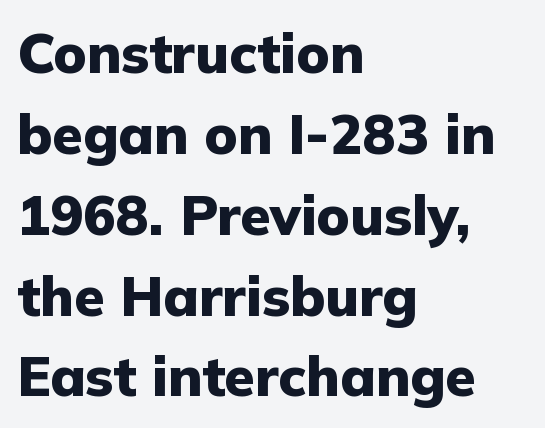
{"serif": "no", "italic": "no", "bold": "yes", "weight": "heavy", "width": "normal", "stroke_contrast": "low", "x_height": "medium", "monospaced": "no", "underline": "no", "align": "left", "line_spacing": "normal", "line_spacing_ratio": 1.47, "letter_spacing": "normal", "letter_spacing_em": 0.0, "glyph_px": 55}
